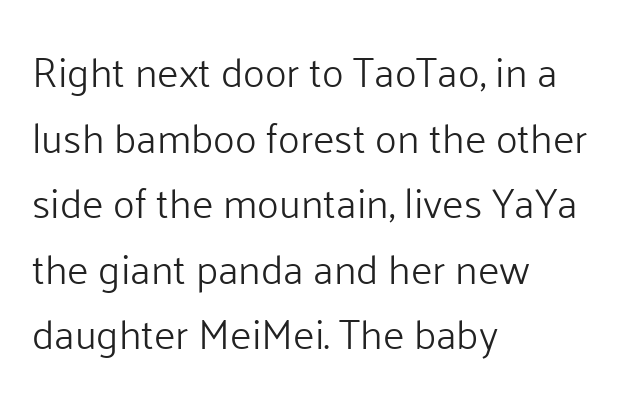
The typeface has the unassuming heft of standard copy or less. Proportional: the letters do not fall into vertical columns. This is sans-serif lettering, the kind often seen on screens and signage. Nothing unusual about the tracking: characters are spaced as the font intends. The lettering stays uniformly vertical, giving the passage a roman look.
